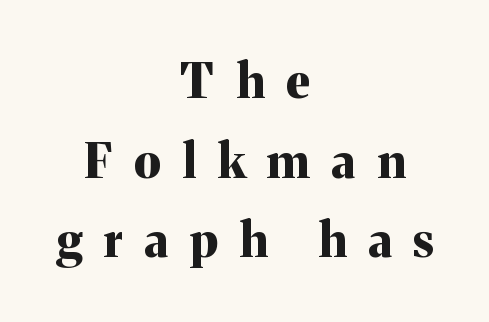
Upright lettering throughout. Short note: letters widely spaced. Here the designer chose a conventional face with non-uniform glyph widths. Is the block centered? Yes — each line is placed symmetrically about the middle. Successive baselines arrive at the customary interval.
